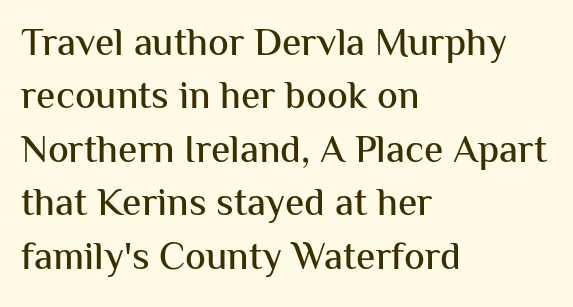
{"serif": "no", "italic": "no", "width": "normal", "stroke_contrast": "medium", "x_height": "medium", "monospaced": "no", "underline": "no", "align": "left", "line_spacing": "normal", "line_spacing_ratio": 1.37, "letter_spacing": "normal", "letter_spacing_em": 0.0, "glyph_px": 39}
